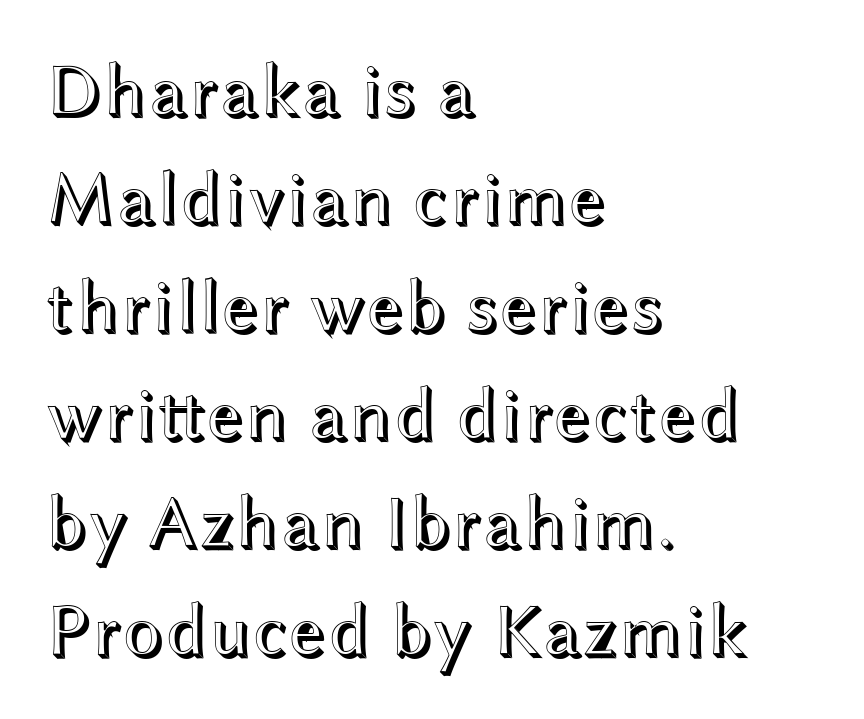
Q: Is the text italic (slanted)? A: No, it is upright.
Q: Is the text underlined? A: No.
Q: How is the paragraph aligned? A: Left-aligned.
Q: Is the spacing between letters normal or unusually wide? A: Normal.
Q: Is the spacing between lines tight, normal or loose? A: Normal.
Q: Width (condensed, normal, or wide)? A: Wide.
Q: x-height? A: Medium.
Q: Monospaced? A: No.
